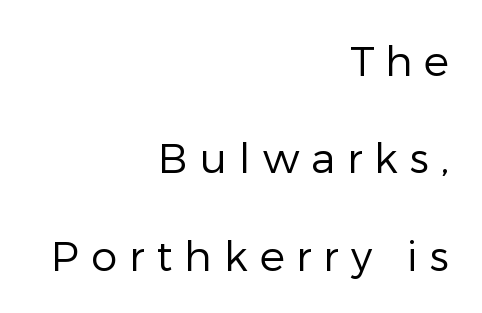
Q: Is the text bold? A: No.
Q: Is the text italic (slanted)? A: No, it is upright.
Q: Is the typeface a serif or a sans-serif typeface? A: Sans-serif.
Q: Is the text underlined? A: No.
Q: How is the paragraph aligned? A: Right-aligned.
Q: Is the spacing between letters normal or unusually wide? A: Unusually wide.
Q: Is the spacing between lines tight, normal or loose? A: Loose.
Q: Width (condensed, normal, or wide)? A: Normal.
Q: Stroke contrast? A: Low.
Q: x-height? A: Medium.
Q: Monospaced? A: No.
